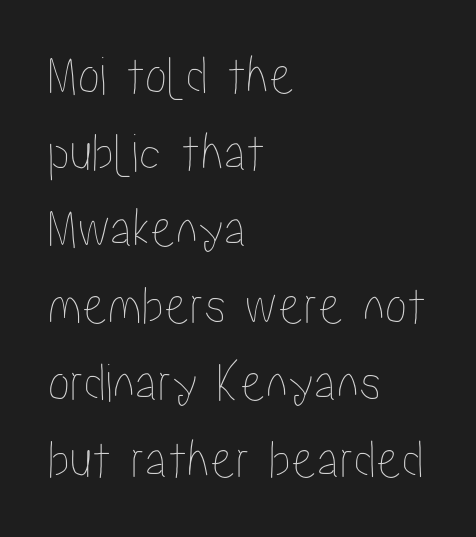
Q: Is the text italic (slanted)? A: No, it is upright.
Q: Is the text underlined? A: No.
Q: How is the paragraph aligned? A: Left-aligned.
Q: Is the spacing between letters normal or unusually wide? A: Normal.
Q: Is the spacing between lines tight, normal or loose? A: Normal.
Q: Width (condensed, normal, or wide)? A: Condensed.
Q: Stroke contrast? A: Low.
Q: x-height? A: Medium.
Q: Monospaced? A: No.
